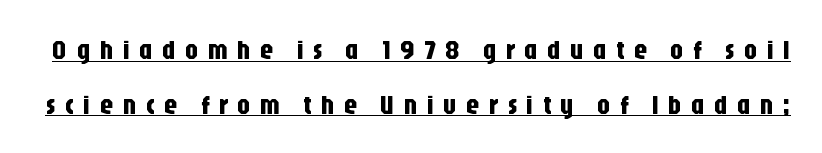
Q: Is the text italic (slanted)? A: No, it is upright.
Q: Is the text underlined? A: Yes.
Q: Is the spacing between letters normal or unusually wide? A: Unusually wide.
Q: Is the spacing between lines tight, normal or loose? A: Loose.
